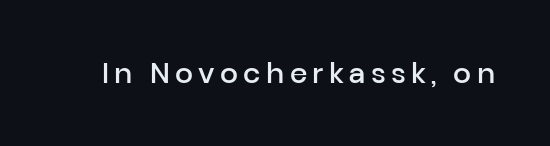
The image shows 28 px semibold sans-serif type, upright; set not underlined; low stroke contrast and a medium x-height.
